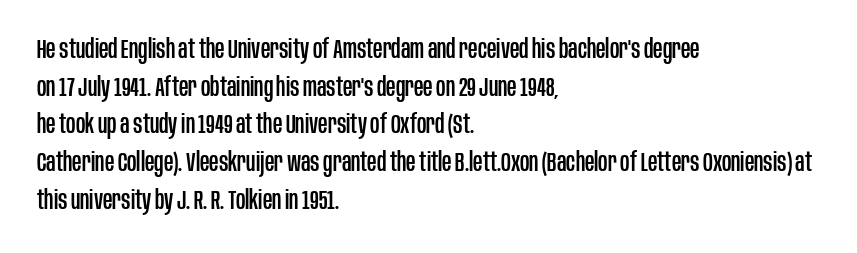
Q: Is the text italic (slanted)? A: No, it is upright.
Q: Is the text underlined? A: No.
Q: How is the paragraph aligned? A: Left-aligned.
Q: Is the spacing between letters normal or unusually wide? A: Normal.
Q: Is the spacing between lines tight, normal or loose? A: Normal.
